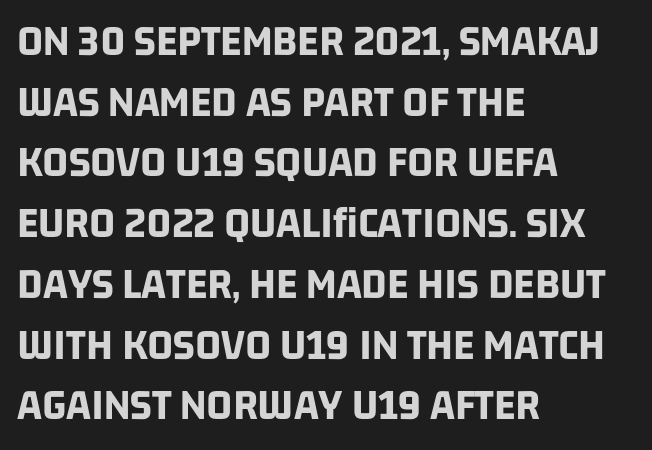
How are the letters spaced? Ordinarily, with no added tracking. The letters advance in unequal steps, a hallmark of proportional type. Compared with an ordinary text face, these strokes are far heavier — a full bold. The strip under each line holds only bare page. Nothing sits at the stroke ends, so this counts as sans-serif. Line starts are locked; line ends wander.
